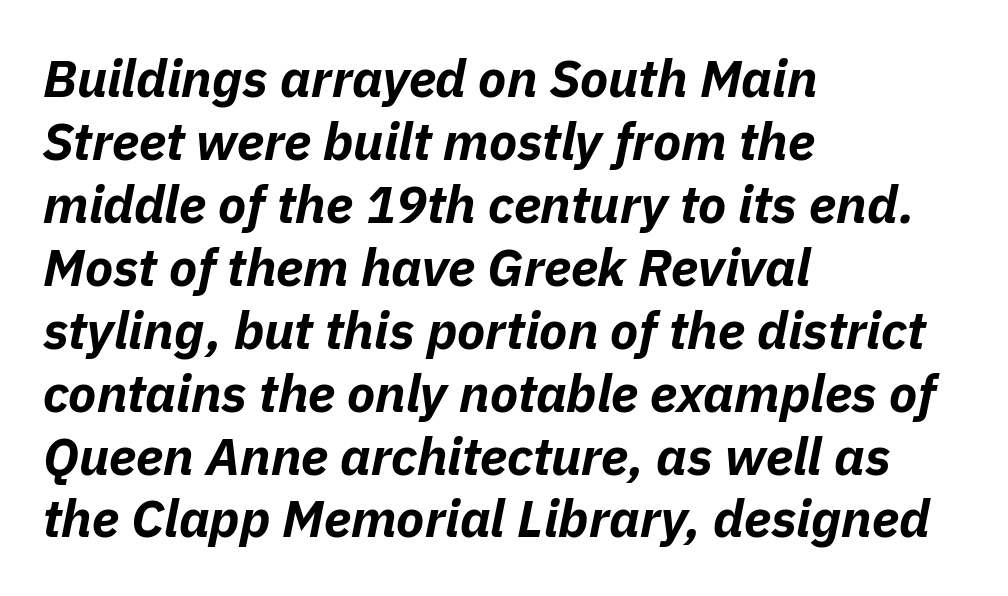
How are the letters spaced? Ordinarily, with no added tracking. The glyphs have the mass of a bold cut. Character widths vary here, with narrow letters taking less room than wide ones. Every row of glyphs begins at an identical x-position on the left.
